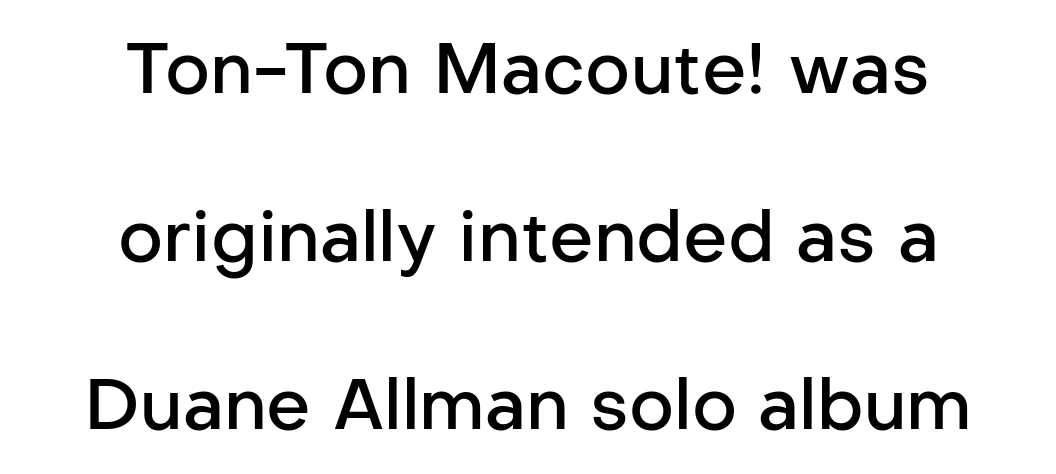
Q: Is the text bold? A: Semi-bold.
Q: Is the text italic (slanted)? A: No, it is upright.
Q: Is the typeface a serif or a sans-serif typeface? A: Sans-serif.
Q: Is the text underlined? A: No.
Q: How is the paragraph aligned? A: Centered.
Q: Is the spacing between letters normal or unusually wide? A: Normal.
Q: Is the spacing between lines tight, normal or loose? A: Loose.
Q: Width (condensed, normal, or wide)? A: Normal.
Q: Stroke contrast? A: Low.
Q: x-height? A: Medium.
Q: Monospaced? A: No.
